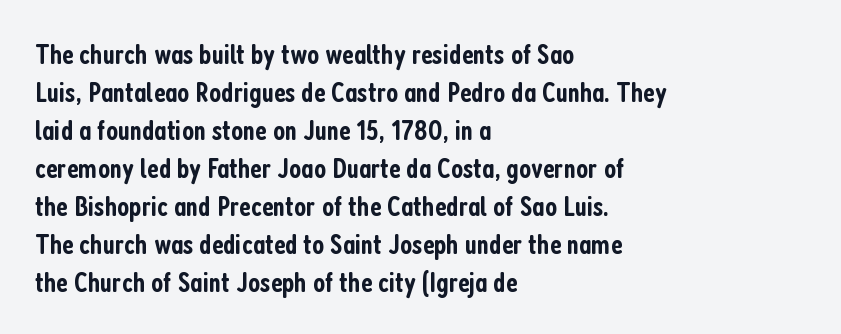
Q: Is the text bold? A: Semi-bold.
Q: Is the text italic (slanted)? A: No, it is upright.
Q: Is the typeface a serif or a sans-serif typeface? A: Sans-serif.
Q: Is the text underlined? A: No.
Q: How is the paragraph aligned? A: Left-aligned.
Q: Is the spacing between letters normal or unusually wide? A: Normal.
Q: Is the spacing between lines tight, normal or loose? A: Normal.
Q: Width (condensed, normal, or wide)? A: Condensed.
Q: Stroke contrast? A: Low.
Q: x-height? A: Medium.
Q: Monospaced? A: No.
